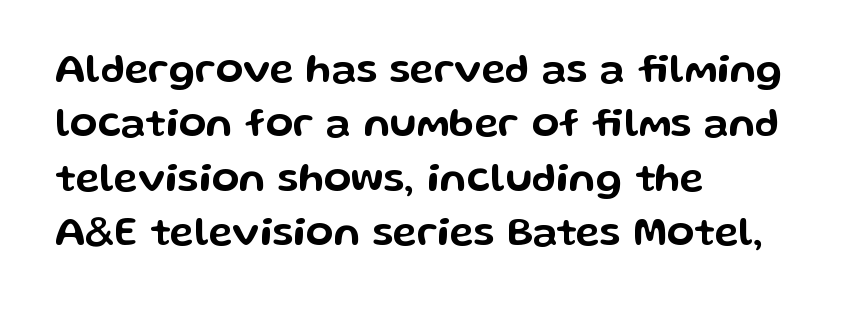
{"serif": "no", "italic": "no", "width": "wide", "stroke_contrast": "low", "x_height": "medium", "monospaced": "no", "underline": "no", "align": "left", "line_spacing": "normal", "line_spacing_ratio": 1.36, "letter_spacing": "normal", "letter_spacing_em": 0.0, "glyph_px": 40}
